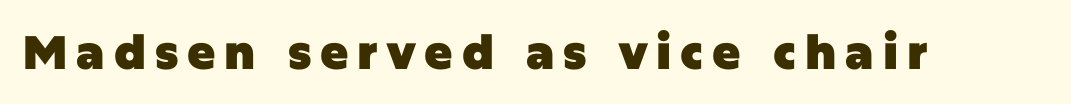
{"serif": "no", "italic": "no", "bold": "yes", "weight": "heavy", "width": "normal", "stroke_contrast": "low", "x_height": "large", "monospaced": "no", "underline": "no", "glyph_px": 47}
